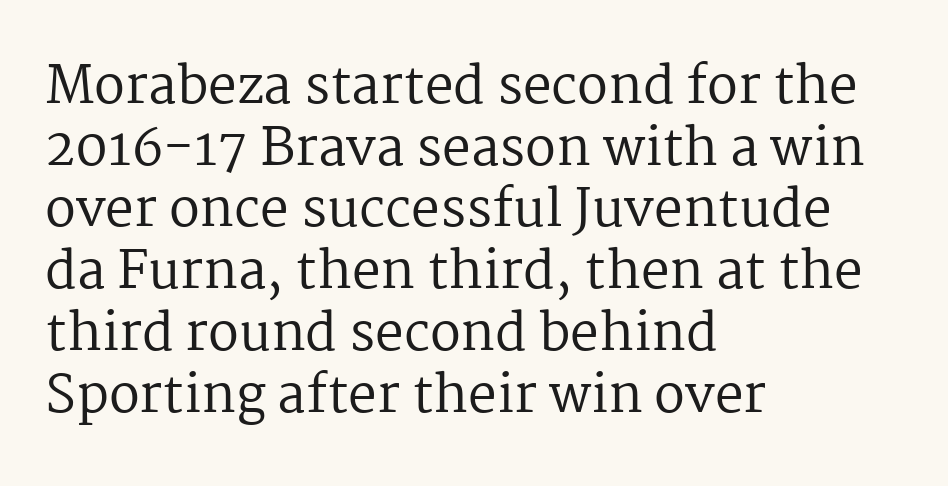
Q: Is the text bold? A: No.
Q: Is the text italic (slanted)? A: No, it is upright.
Q: Is the typeface a serif or a sans-serif typeface? A: Serif.
Q: Is the text underlined? A: No.
Q: How is the paragraph aligned? A: Left-aligned.
Q: Is the spacing between letters normal or unusually wide? A: Normal.
Q: Width (condensed, normal, or wide)? A: Normal.
Q: Stroke contrast? A: Medium.
Q: x-height? A: Medium.
Q: Monospaced? A: No.
